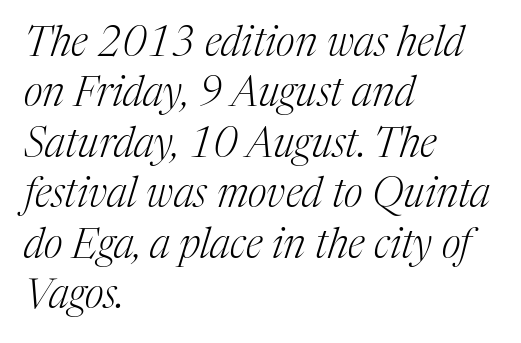
{"serif": "yes", "italic": "yes", "lean": "right", "slant_degrees": 17, "bold": "no", "weight": "light", "width": "normal", "stroke_contrast": "medium", "x_height": "medium", "monospaced": "no", "underline": "no", "align": "left", "line_spacing_ratio": 1.23, "letter_spacing": "normal", "letter_spacing_em": 0.0, "glyph_px": 41}
